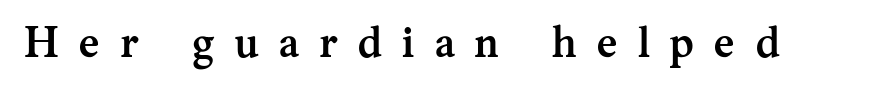
{"serif": "yes", "italic": "no", "bold": "yes", "weight": "semibold", "width": "normal", "stroke_contrast": "medium", "x_height": "medium", "monospaced": "no", "underline": "no", "letter_spacing": "wide", "letter_spacing_em": 0.48, "glyph_px": 43}
